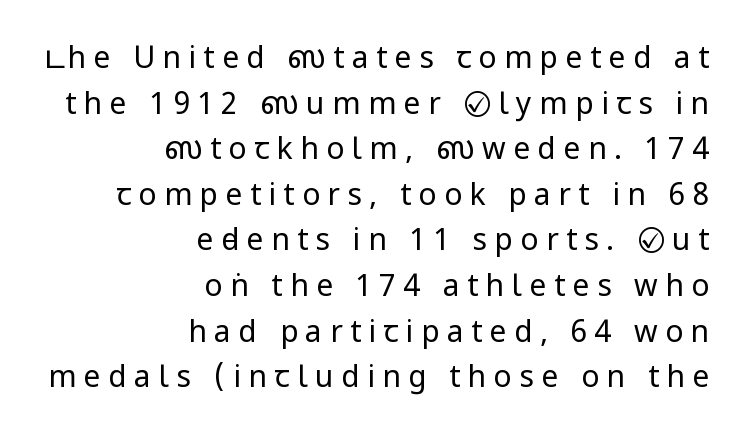
{"serif": "no", "italic": "no", "bold": "no", "weight": "regular", "width": "condensed", "stroke_contrast": "low", "x_height": "large", "monospaced": "no", "underline": "no", "align": "right", "line_spacing": "normal", "line_spacing_ratio": 1.52, "letter_spacing": "wide", "letter_spacing_em": 0.25, "glyph_px": 30}
